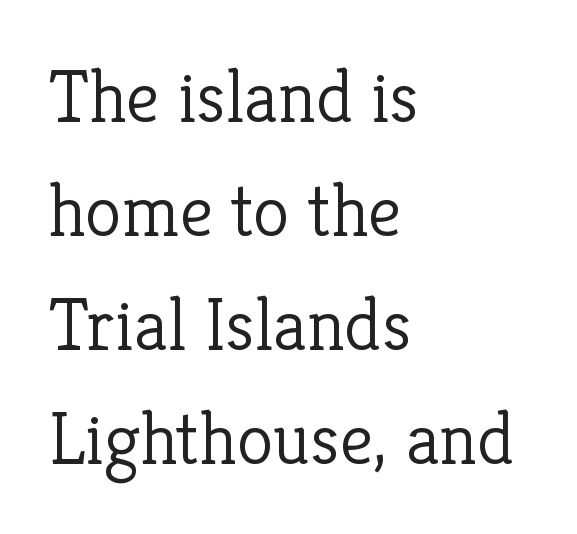
The image shows 75 px light serif type, upright; set left-aligned, normal line spacing (1.52x), normal letter spacing, not underlined; low stroke contrast and a medium x-height.
